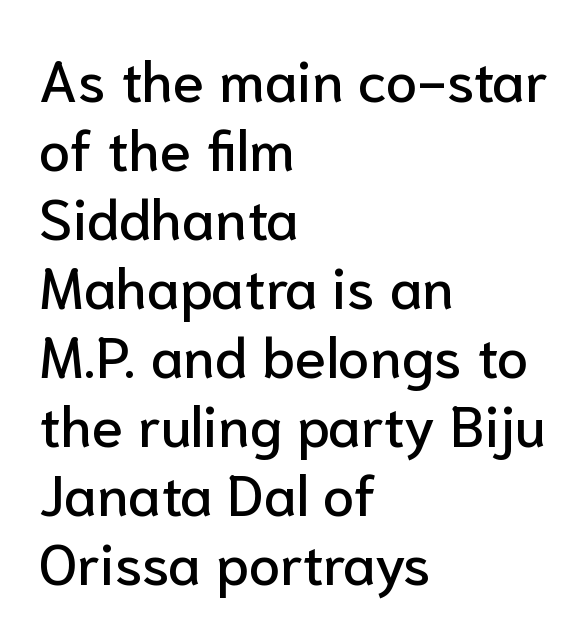
Unlike a traditional serif, this face leaves its strokes unadorned. Is there any slant? The stems are plumb. These lines stack with their left ends in a neat column. The face used here is proportionally spaced, like ordinary book or web type.
